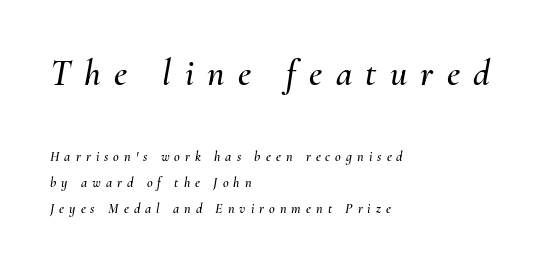
{"italic": "yes", "lean": "right", "slant_degrees": 10, "width": "normal", "stroke_contrast": "medium", "x_height": "small", "monospaced": "no", "underline": "no", "align": "left", "line_spacing_ratio": 1.85, "letter_spacing": "wide", "letter_spacing_em": 0.36, "larger_block": "first", "size_ratio": 2.64, "glyph_px": 37}
